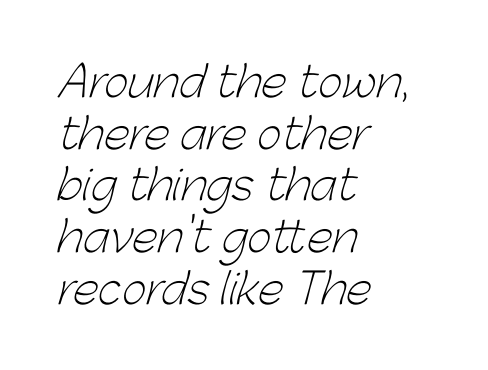
The rendering keeps characters at their native spacing. Weight: not bold — regular or lighter. I'd call this a sans setting — the letters go barefoot. The compositor pushed each line to the left boundary. Underlining? Definitely not there. Each letter keeps its own natural width here, so spacing adapts to shape.
